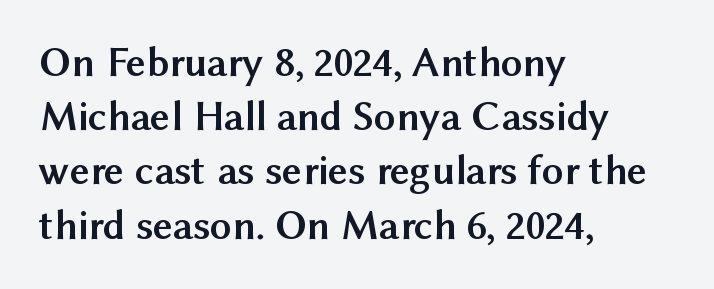
The image shows 43 px semibold sans-serif type, upright; set left-aligned, normal line spacing (1.26x), normal letter spacing, not underlined; medium stroke contrast and a medium x-height.
